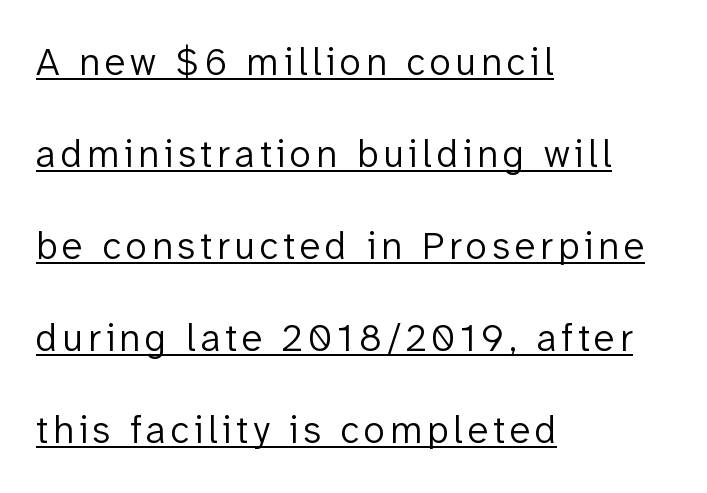
Tall strokes in this sample are plumb rather than angled. Quick note: interline space is abundant. The setting favours the left margin, as ordinary paragraphs usually do. Each letter keeps its own natural width here, so spacing adapts to shape.
